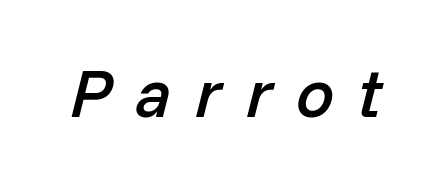
{"italic": "yes", "lean": "right", "slant_degrees": 14, "bold": "semi", "weight": "semibold", "width": "normal", "stroke_contrast": "low", "x_height": "medium", "monospaced": "no", "underline": "no", "letter_spacing": "wide", "letter_spacing_em": 0.35, "glyph_px": 68}
